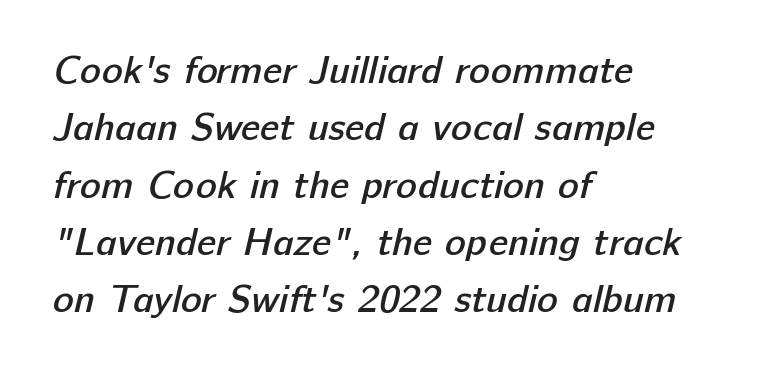
Compared with a centered layout, this one pins lines to the left instead. Proportional: the letters do not fall into vertical columns. What's the leading like? Ordinary, nothing unusual. Look at the tracking — it's just the regular setting, nothing added. Has an underline been added? It has not.
